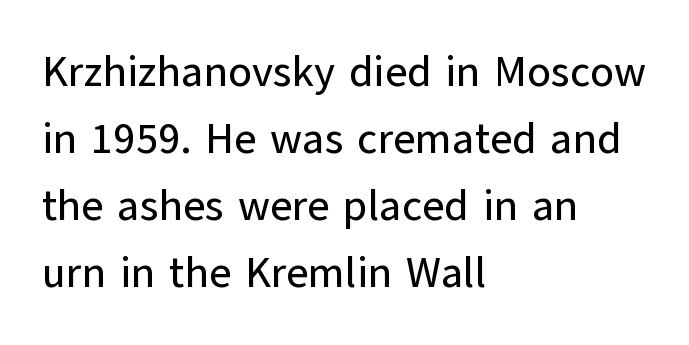
You can tell from the bare stems that sans-serif type was used. A normal amount of white space separates one row of letters from the next. Note the varied advance widths — an 'i' is clearly narrower than an 'm'. Spacing between characters is what you'd get straight out of the box.
